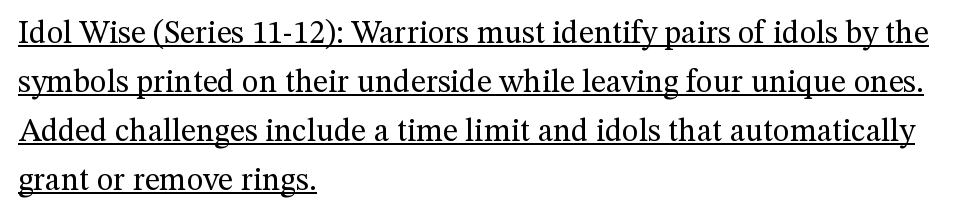
Q: Is the text bold? A: No.
Q: Is the text italic (slanted)? A: No, it is upright.
Q: Is the typeface a serif or a sans-serif typeface? A: Serif.
Q: Is the text underlined? A: Yes.
Q: How is the paragraph aligned? A: Left-aligned.
Q: Is the spacing between letters normal or unusually wide? A: Normal.
Q: Is the spacing between lines tight, normal or loose? A: Normal.
Q: Width (condensed, normal, or wide)? A: Normal.
Q: Stroke contrast? A: Medium.
Q: x-height? A: Medium.
Q: Monospaced? A: No.
